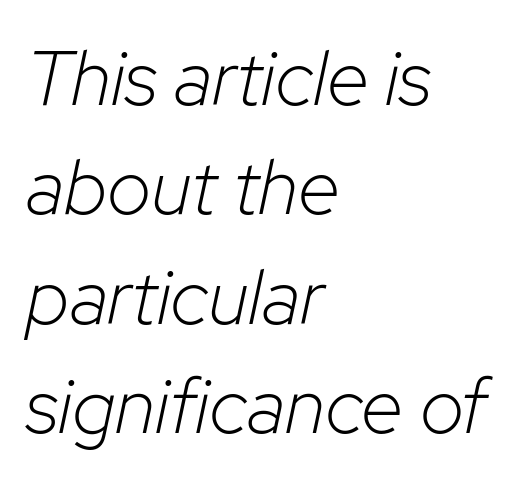
Q: Is the text bold? A: No.
Q: Is the text italic (slanted)? A: Yes, it leans right by about 12 degrees.
Q: Is the text underlined? A: No.
Q: How is the paragraph aligned? A: Left-aligned.
Q: Is the spacing between letters normal or unusually wide? A: Normal.
Q: Is the spacing between lines tight, normal or loose? A: Normal.
Q: Width (condensed, normal, or wide)? A: Normal.
Q: Stroke contrast? A: Low.
Q: x-height? A: Medium.
Q: Monospaced? A: No.
